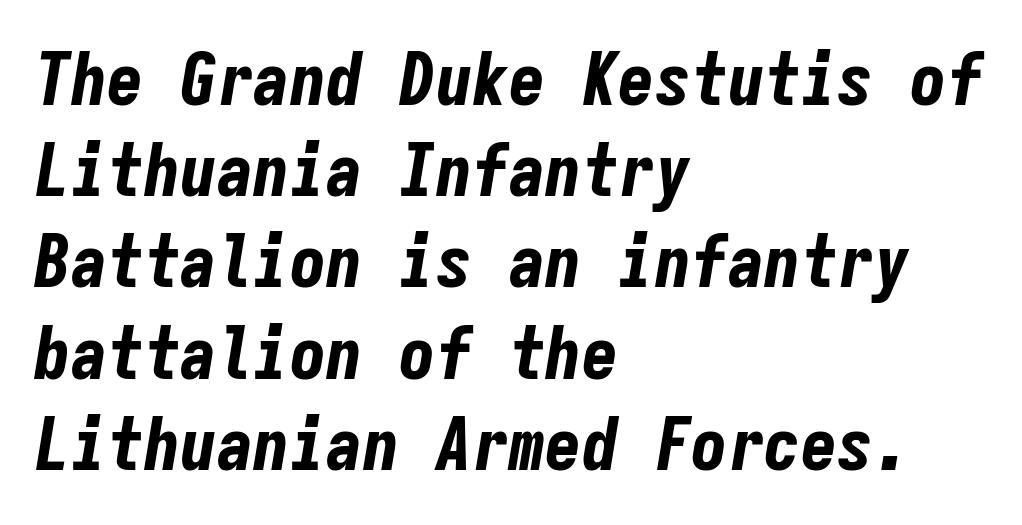
The image shows 73 px bold, condensed type, italic (leaning right), monospaced; set left-aligned, normal line spacing (1.25x), normal letter spacing, not underlined; low stroke contrast and a medium x-height.
